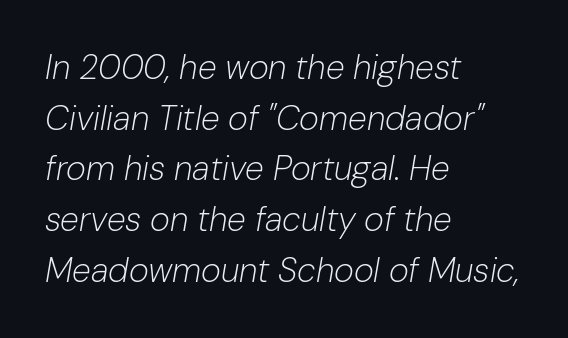
The image shows 34 px light type, italic (leaning right); set left-aligned, normal line spacing (1.49x), normal letter spacing, not underlined; low stroke contrast and a medium x-height.
